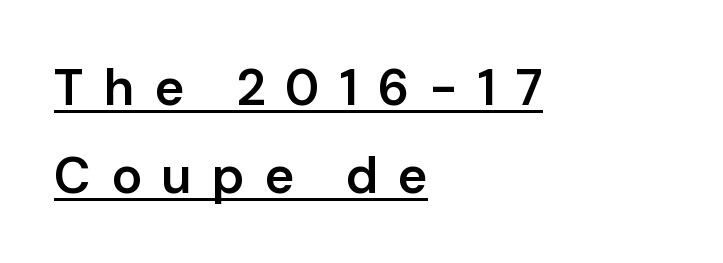
{"serif": "no", "italic": "no", "bold": "semi", "weight": "semibold", "width": "normal", "stroke_contrast": "low", "x_height": "medium", "monospaced": "no", "underline": "yes", "align": "left", "line_spacing_ratio": 1.72, "letter_spacing": "wide", "letter_spacing_em": 0.38, "glyph_px": 51}
